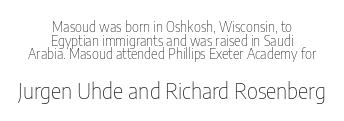
The image shows 22 px text type, upright; set centered, tight line spacing (0.98x), normal letter spacing, not underlined; the second (bottom) block is 1.57x larger.
